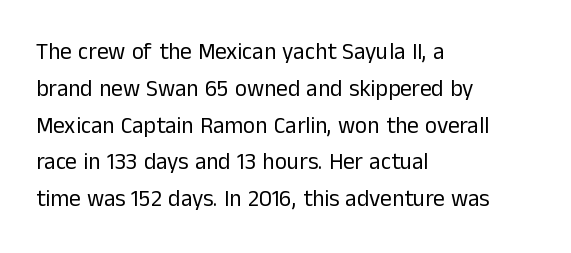
The image shows 23 px text type, upright; set left-aligned, normal line spacing (1.6x), normal letter spacing, not underlined.
